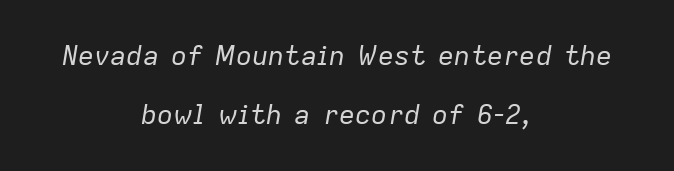
The image shows 27 px text type, italic (leaning right); set centered, loose line spacing (2.19x), normal letter spacing, not underlined.
